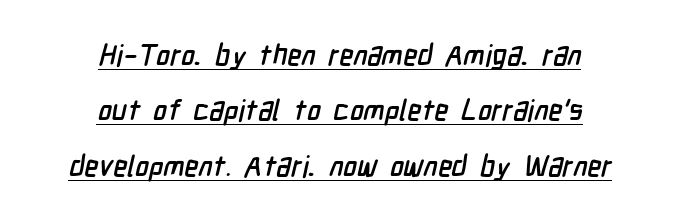
The image shows 29 px condensed sans-serif type; set centered, loose line spacing (1.91x), normal letter spacing, underlined; low stroke contrast and a medium x-height.
